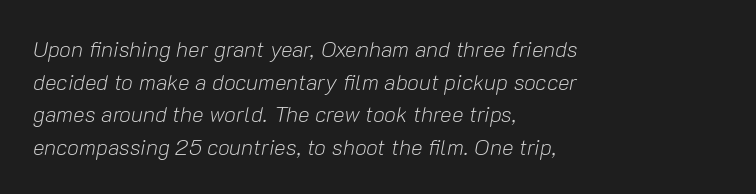
Q: Is the text bold? A: No.
Q: Is the text italic (slanted)? A: Yes, it leans right by about 10 degrees.
Q: Is the text underlined? A: No.
Q: How is the paragraph aligned? A: Left-aligned.
Q: Is the spacing between letters normal or unusually wide? A: Normal.
Q: Is the spacing between lines tight, normal or loose? A: Normal.
